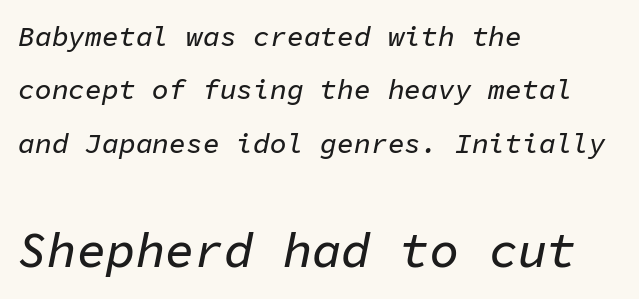
The foot of each line stays bare and open. Yep, that's italic — everything's leaning. Inter-character spacing is left at the font's built-in metrics. Leading is clearly above the norm, producing a sparse column.
